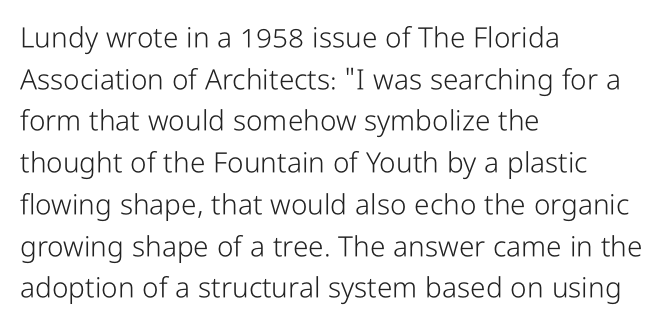
Q: Is the text bold? A: No.
Q: Is the text italic (slanted)? A: No, it is upright.
Q: Is the typeface a serif or a sans-serif typeface? A: Sans-serif.
Q: Is the text underlined? A: No.
Q: How is the paragraph aligned? A: Left-aligned.
Q: Is the spacing between letters normal or unusually wide? A: Normal.
Q: Is the spacing between lines tight, normal or loose? A: Normal.
Q: Width (condensed, normal, or wide)? A: Condensed.
Q: Stroke contrast? A: Low.
Q: x-height? A: Medium.
Q: Monospaced? A: No.
